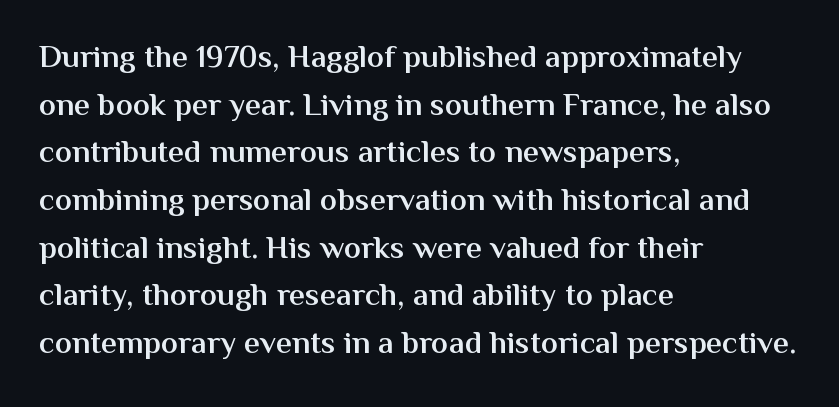
The image shows 32 px semibold sans-serif type, upright; set left-aligned, normal line spacing (1.49x), normal letter spacing, not underlined; medium stroke contrast and a medium x-height.
